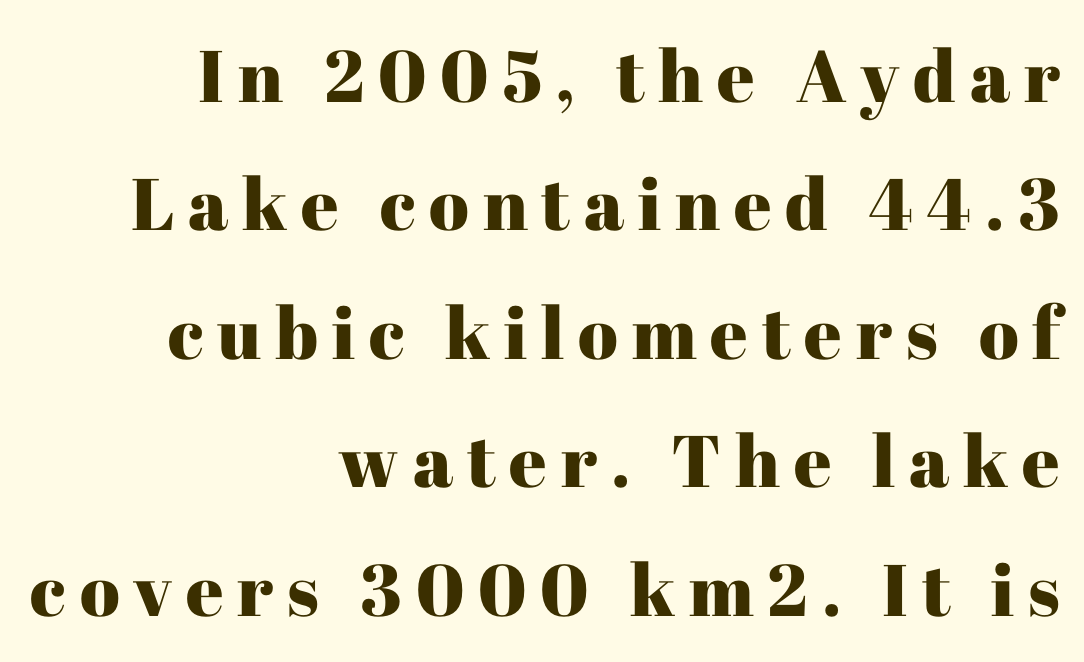
The image shows 73 px serif type, upright; set right-aligned, line spacing 1.76x, not underlined; high stroke contrast and a medium x-height.
